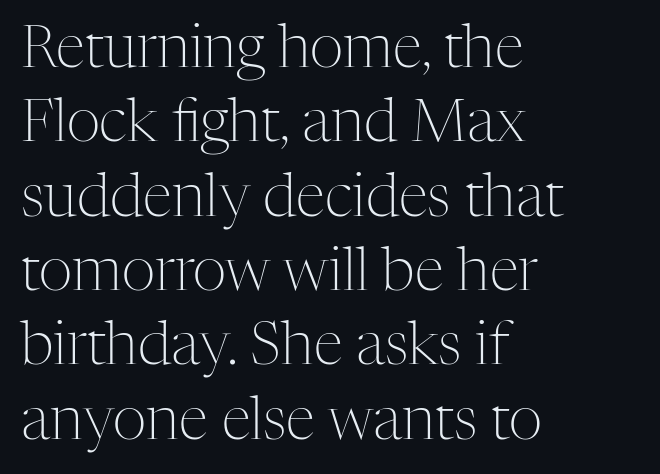
The image shows 59 px light serif type, upright; set left-aligned, normal line spacing (1.26x), normal letter spacing, not underlined; medium stroke contrast and a medium x-height.
